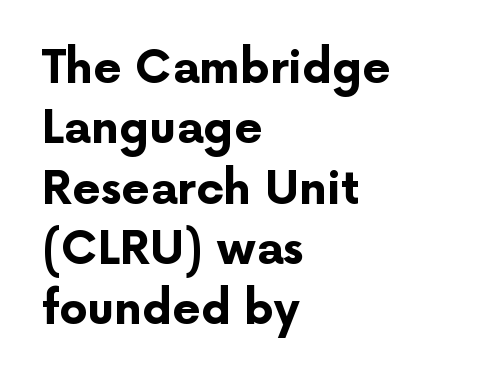
The image shows 45 px bold sans-serif type, upright; set left-aligned, normal line spacing (1.34x), normal letter spacing, not underlined; low stroke contrast and a medium x-height.
